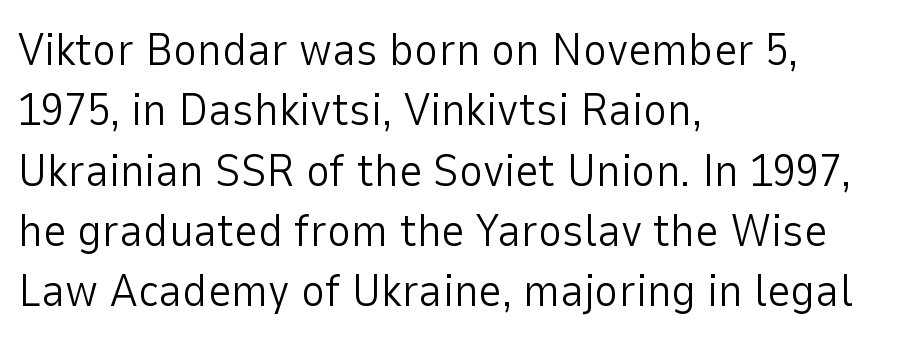
The image shows 46 px light sans-serif type, upright; set left-aligned, normal line spacing (1.31x), normal letter spacing, not underlined; low stroke contrast and a medium x-height.
